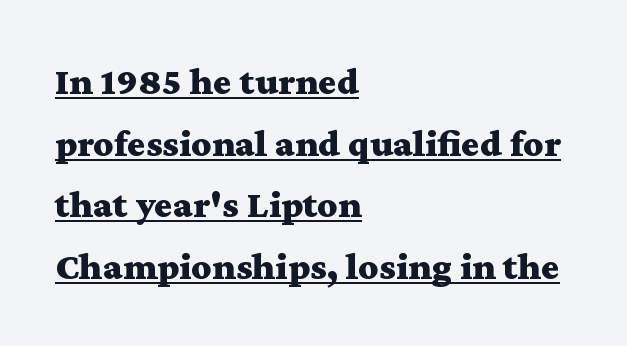
{"serif": "yes", "italic": "no", "bold": "yes", "weight": "bold", "width": "wide", "stroke_contrast": "medium", "x_height": "medium", "monospaced": "no", "underline": "yes", "align": "left", "line_spacing": "normal", "line_spacing_ratio": 1.58, "letter_spacing": "normal", "letter_spacing_em": 0.0, "glyph_px": 39}
